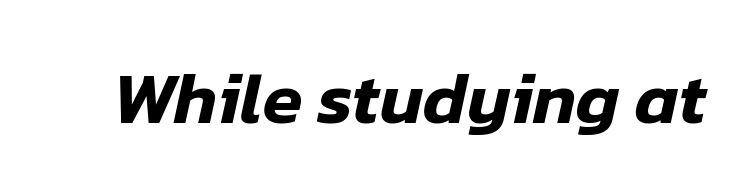
The image shows 73 px text type, italic (leaning right); set normal letter spacing, not underlined; low stroke contrast and a medium x-height.
